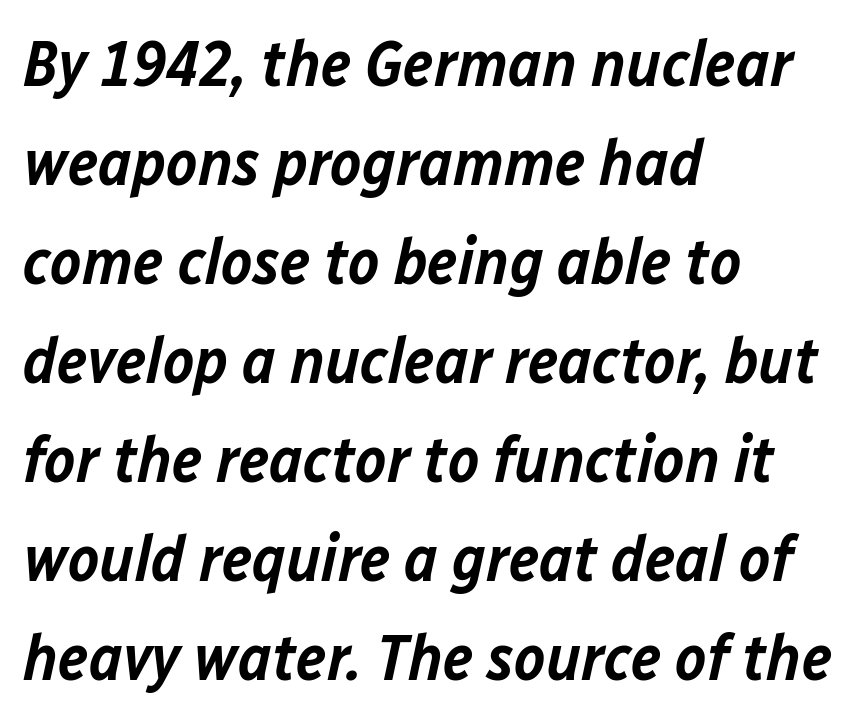
A normal amount of white space separates one row of letters from the next. The rendering uses natural spacing where letterforms have individual widths. The rendering anchors every line to the left-hand side. Honestly, the letter spacing is just normal — you wouldn't notice it. Yep, that's italic — everything's leaning.
